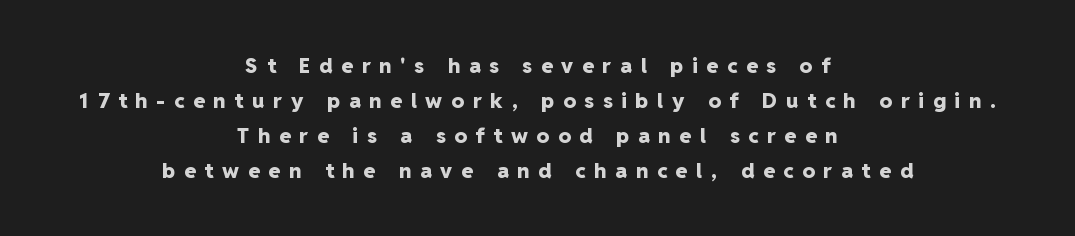
The image shows 21 px bold type, upright; set centered, normal line spacing (1.66x), unusually wide letter spacing (+0.42 em), not underlined.
